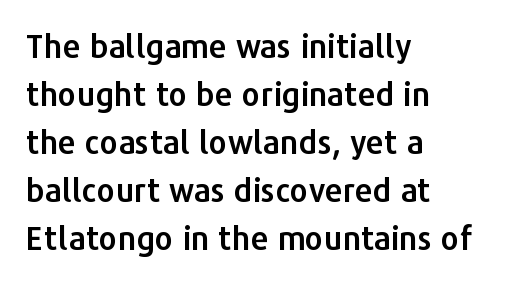
Q: Is the text italic (slanted)? A: No, it is upright.
Q: Is the typeface a serif or a sans-serif typeface? A: Sans-serif.
Q: Is the text underlined? A: No.
Q: How is the paragraph aligned? A: Left-aligned.
Q: Is the spacing between letters normal or unusually wide? A: Normal.
Q: Is the spacing between lines tight, normal or loose? A: Normal.
Q: Width (condensed, normal, or wide)? A: Normal.
Q: Stroke contrast? A: Low.
Q: x-height? A: Medium.
Q: Monospaced? A: No.
